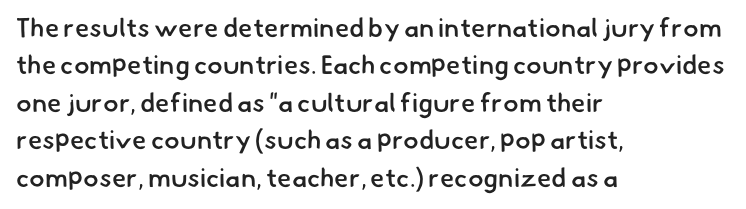
Q: Is the text bold? A: Semi-bold.
Q: Is the text underlined? A: No.
Q: How is the paragraph aligned? A: Left-aligned.
Q: Is the spacing between letters normal or unusually wide? A: Normal.
Q: Is the spacing between lines tight, normal or loose? A: Normal.
